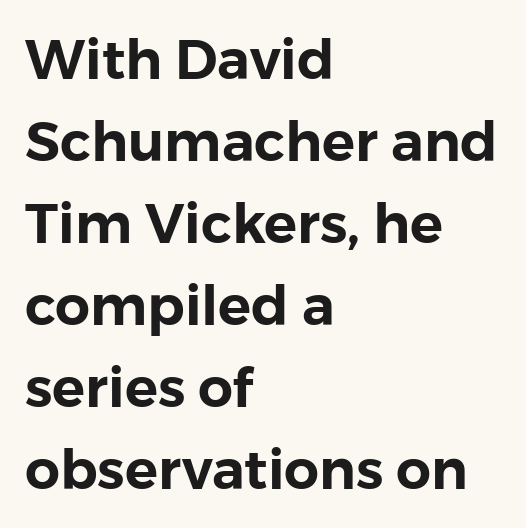
{"serif": "no", "italic": "no", "width": "normal", "x_height": "medium", "monospaced": "no", "underline": "no", "align": "left", "line_spacing": "normal", "line_spacing_ratio": 1.49, "letter_spacing": "normal", "letter_spacing_em": 0.0, "glyph_px": 55}
